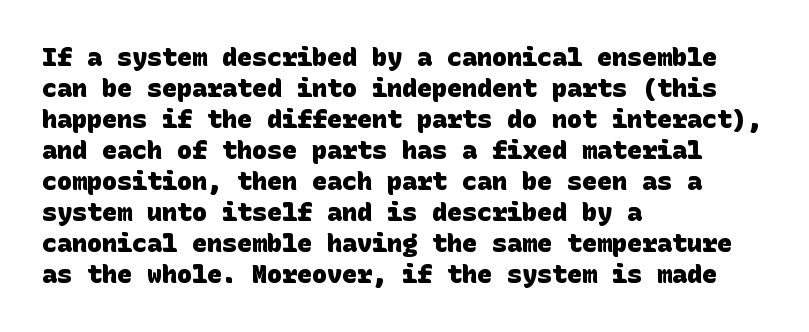
The passage shown is not underscored anywhere. Every row of glyphs begins at an identical x-position on the left. The passage shown is emphatically bold. The line texture is even and compact thanks to regular tracking.
